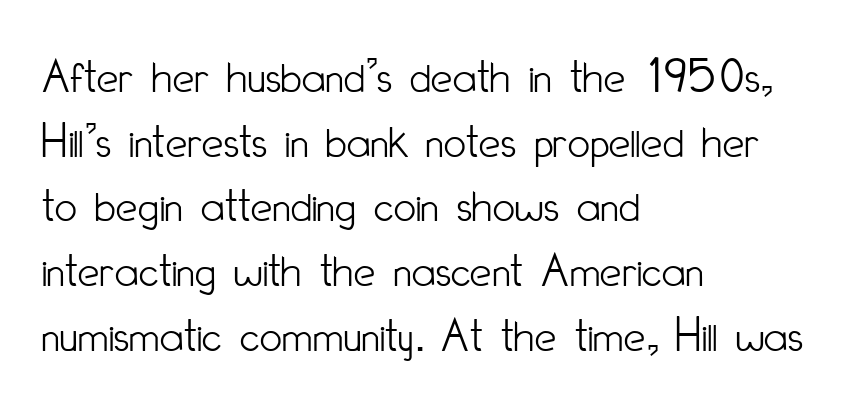
A classic flush-left, rag-right setting is used for this passage. Quick note: interline space is typical. The face used here is a sans, in the tradition of grotesques and geometrics. Do the characters align in a grid? No, the font is proportional. Students, note that the glyphs here touch the page at normal intervals.
